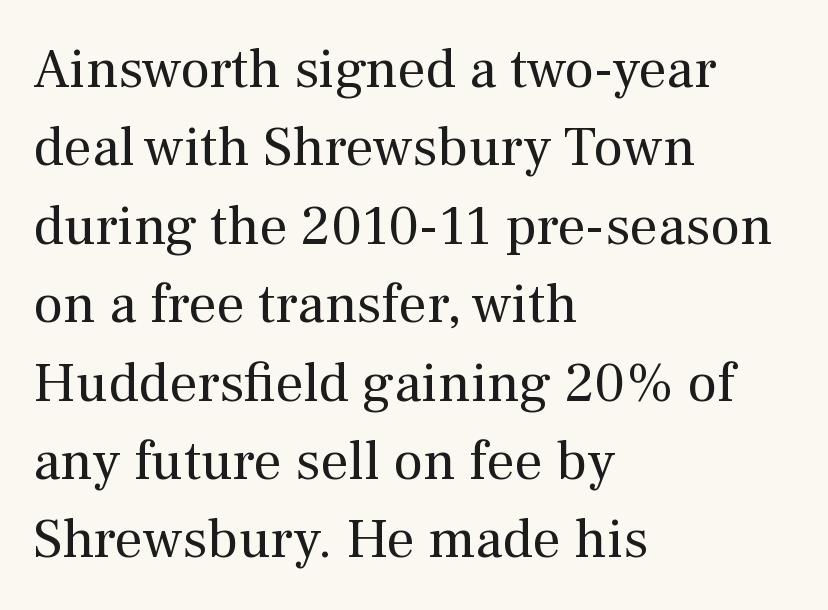
The image shows 56 px regular-weight serif type, upright; set left-aligned, normal line spacing (1.4x), normal letter spacing, not underlined; medium stroke contrast and a medium x-height.
